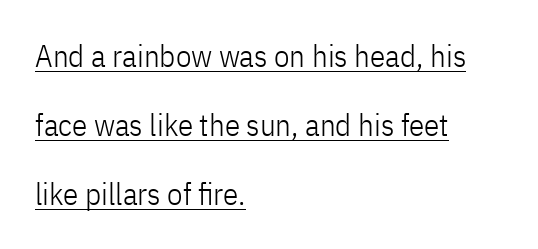
Q: Is the text bold? A: No.
Q: Is the text italic (slanted)? A: No, it is upright.
Q: Is the typeface a serif or a sans-serif typeface? A: Sans-serif.
Q: Is the text underlined? A: Yes.
Q: How is the paragraph aligned? A: Left-aligned.
Q: Is the spacing between letters normal or unusually wide? A: Normal.
Q: Is the spacing between lines tight, normal or loose? A: Loose.
Q: Width (condensed, normal, or wide)? A: Condensed.
Q: Stroke contrast? A: Low.
Q: x-height? A: Medium.
Q: Monospaced? A: No.
